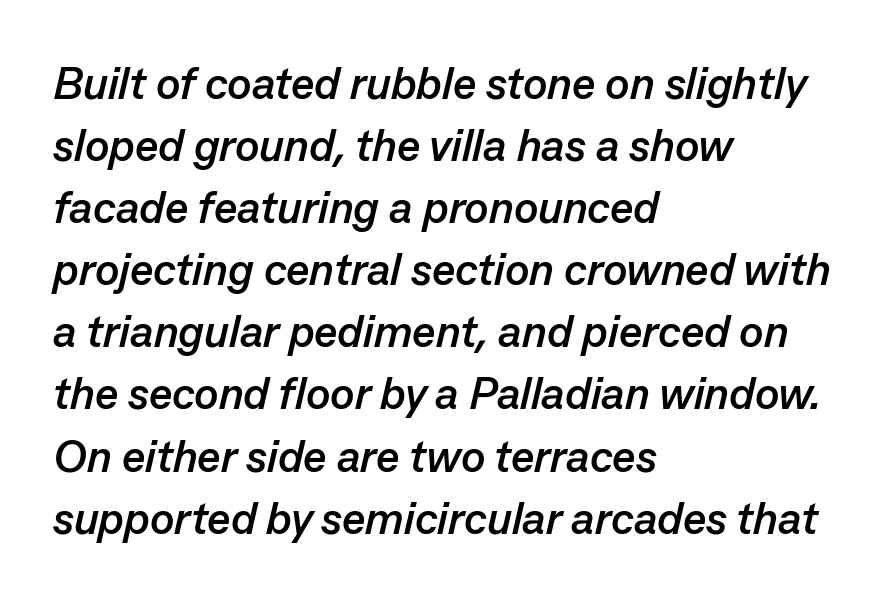
The image shows 45 px semibold type, italic (leaning right); set left-aligned, normal line spacing (1.38x), normal letter spacing, not underlined; low stroke contrast and a medium x-height.
